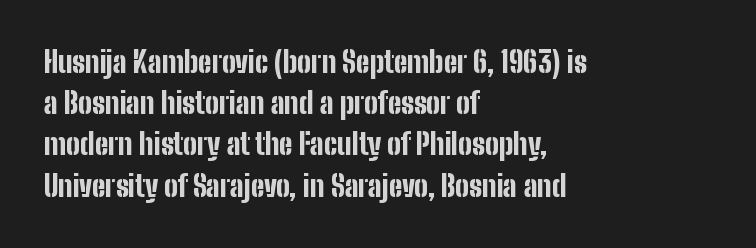
{"serif": "no", "italic": "no", "bold": "yes", "weight": "bold", "width": "condensed", "stroke_contrast": "low", "x_height": "medium", "monospaced": "no", "underline": "no", "align": "left", "line_spacing": "normal", "line_spacing_ratio": 1.42, "letter_spacing": "normal", "letter_spacing_em": 0.0, "glyph_px": 29}
